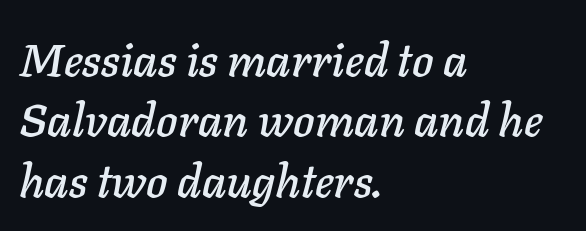
Q: Is the text italic (slanted)? A: Yes, it leans right by about 11 degrees.
Q: Is the text underlined? A: No.
Q: How is the paragraph aligned? A: Left-aligned.
Q: Is the spacing between letters normal or unusually wide? A: Normal.
Q: Is the spacing between lines tight, normal or loose? A: Normal.
Q: Width (condensed, normal, or wide)? A: Normal.
Q: Stroke contrast? A: Low.
Q: x-height? A: Medium.
Q: Monospaced? A: No.
